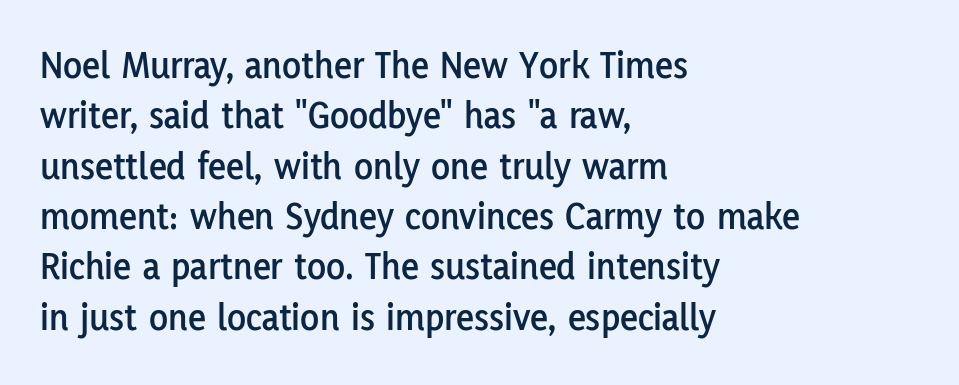
The image shows 39 px sans-serif type, upright; set left-aligned, normal line spacing (1.29x), normal letter spacing, not underlined; low stroke contrast and a medium x-height.
